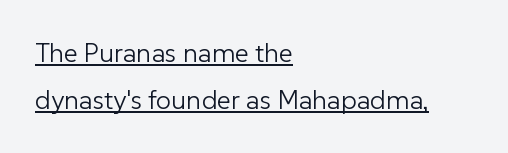
Honestly, the letter spacing is just normal — you wouldn't notice it. The text block is weighted toward the left margin, trailing off unevenly rightward. The axis of the letterforms is exactly vertical. Is the stroke heavy? The answer is a plain regular-or-lighter. This rendering features underlined lettering.
